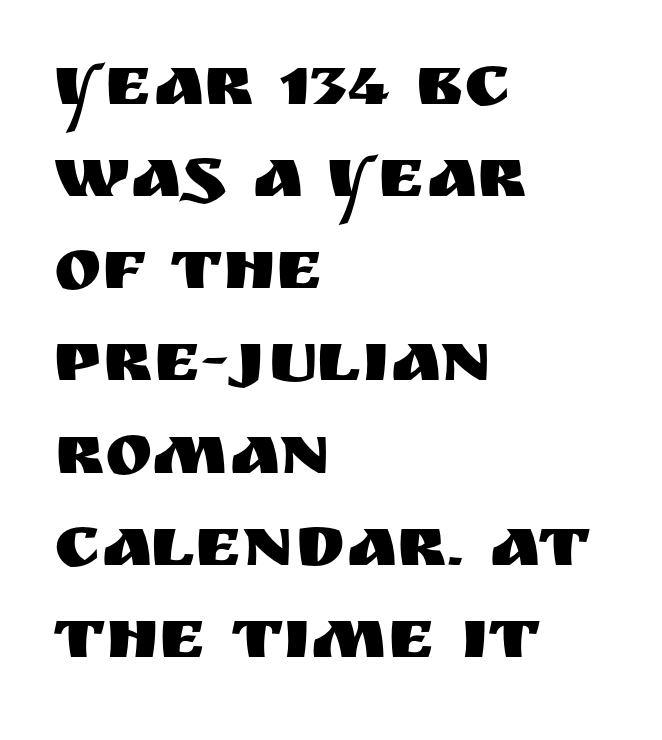
These lines stack with their left ends in a neat column. The face used here is a sans, in the tradition of grotesques and geometrics. The letters stand upright; this is a roman face. The face used here is rendered with its standard letterfit.
